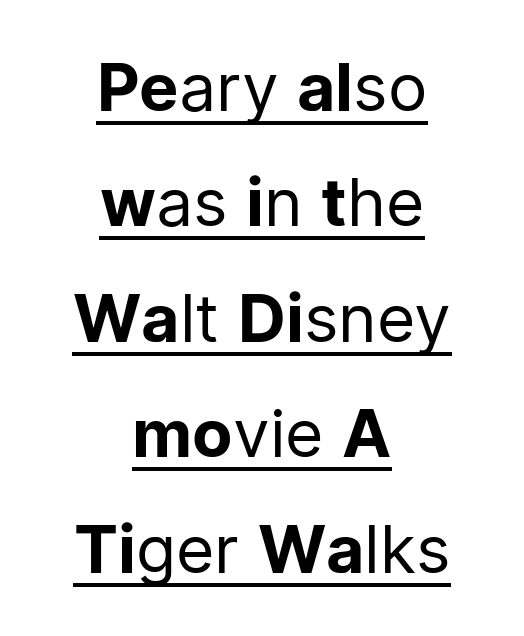
Q: Is the text bold? A: No.
Q: Is the text italic (slanted)? A: No, it is upright.
Q: Is the typeface a serif or a sans-serif typeface? A: Sans-serif.
Q: Is the text underlined? A: Yes.
Q: How is the paragraph aligned? A: Centered.
Q: Is the spacing between letters normal or unusually wide? A: Normal.
Q: Width (condensed, normal, or wide)? A: Normal.
Q: Stroke contrast? A: Low.
Q: x-height? A: Medium.
Q: Monospaced? A: No.
